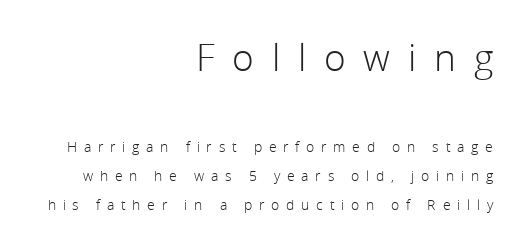
The designer went with a sans here, leaving each stem footless. Here the first block reads like a headline and the second like body copy. Note the varied advance widths — an 'i' is clearly narrower than an 'm'. Type without underlining.
